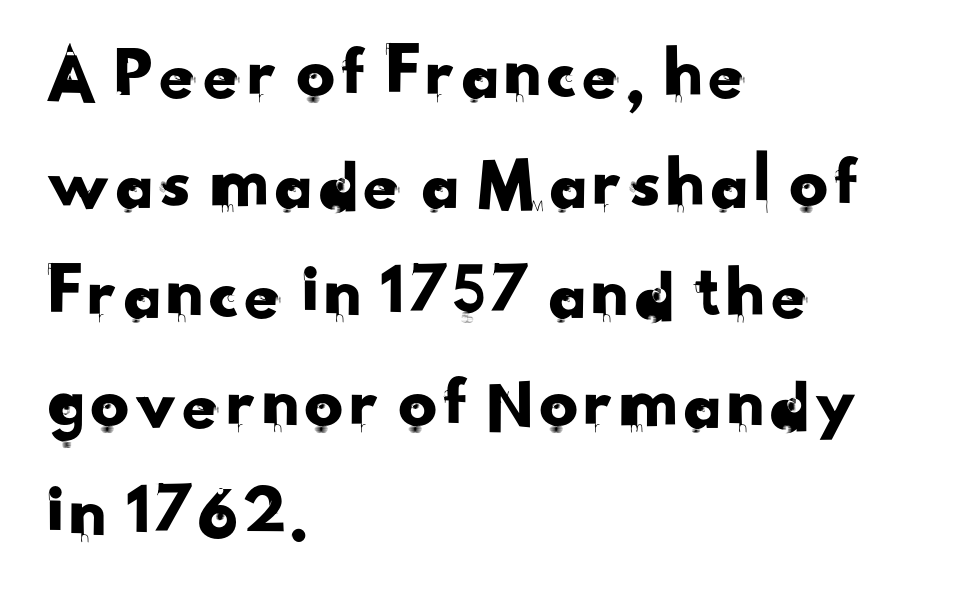
Q: Is the typeface a serif or a sans-serif typeface? A: Sans-serif.
Q: Is the text underlined? A: No.
Q: How is the paragraph aligned? A: Left-aligned.
Q: Is the spacing between letters normal or unusually wide? A: Normal.
Q: Is the spacing between lines tight, normal or loose? A: Normal.
Q: Width (condensed, normal, or wide)? A: Normal.
Q: Stroke contrast? A: Low.
Q: x-height? A: Small.
Q: Monospaced? A: No.
